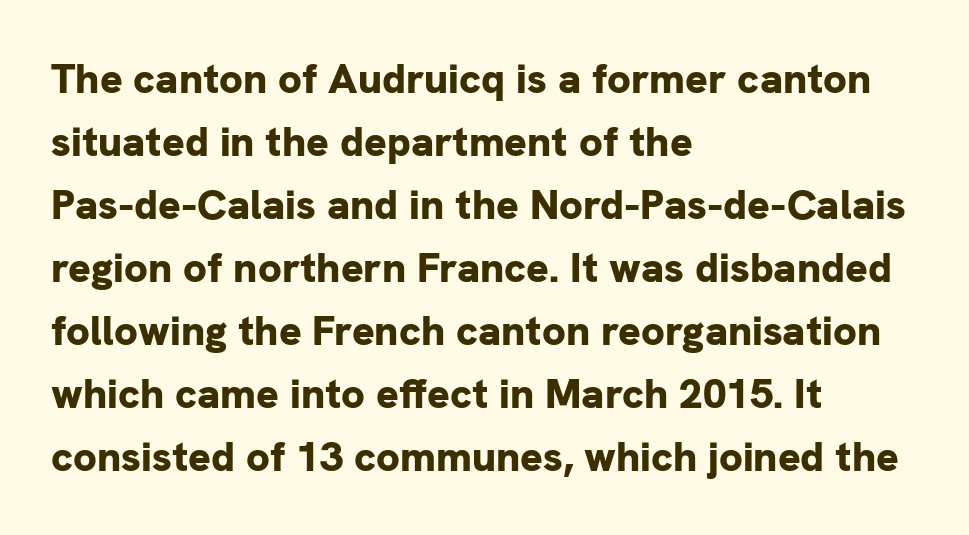
The image shows 42 px bold sans-serif type, upright; set left-aligned, normal line spacing (1.5x), normal letter spacing, not underlined; low stroke contrast and a medium x-height.
